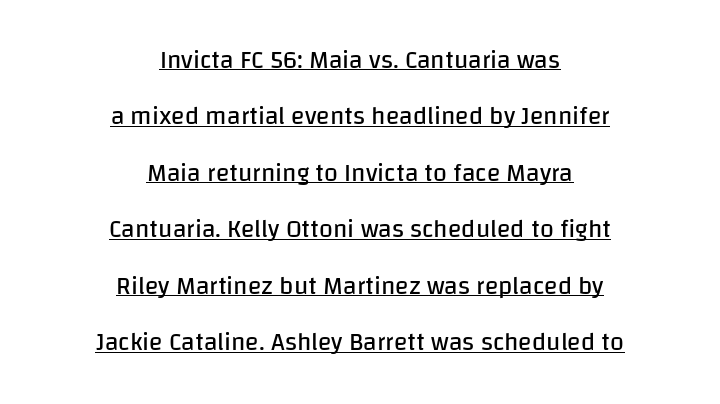
{"italic": "no", "bold": "no", "underline": "yes", "align": "center", "line_spacing": "loose", "line_spacing_ratio": 2.26, "letter_spacing": "normal", "letter_spacing_em": 0.0, "glyph_px": 25}
